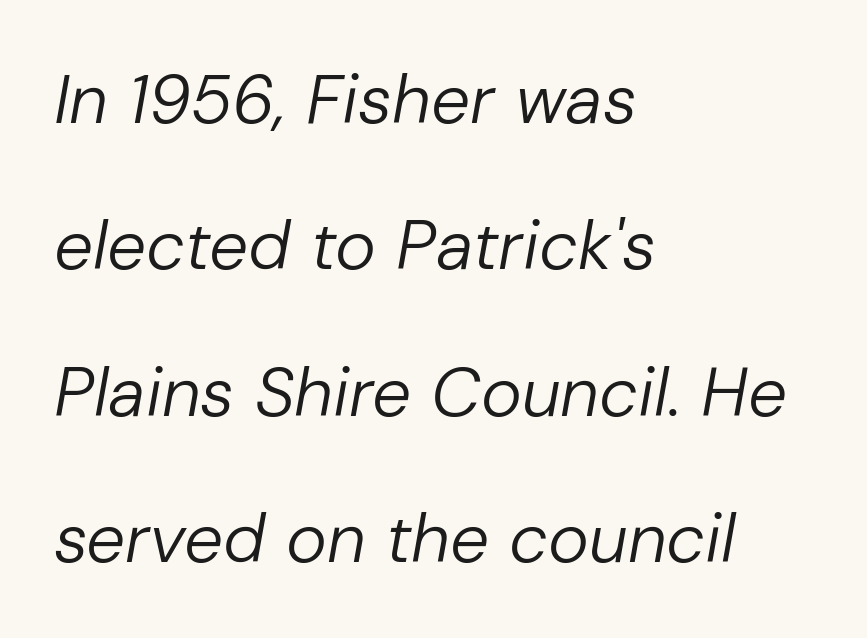
The image shows 69 px regular-weight type, italic (leaning right); set left-aligned, loose line spacing (2.12x), normal letter spacing, not underlined; low stroke contrast and a medium x-height.
